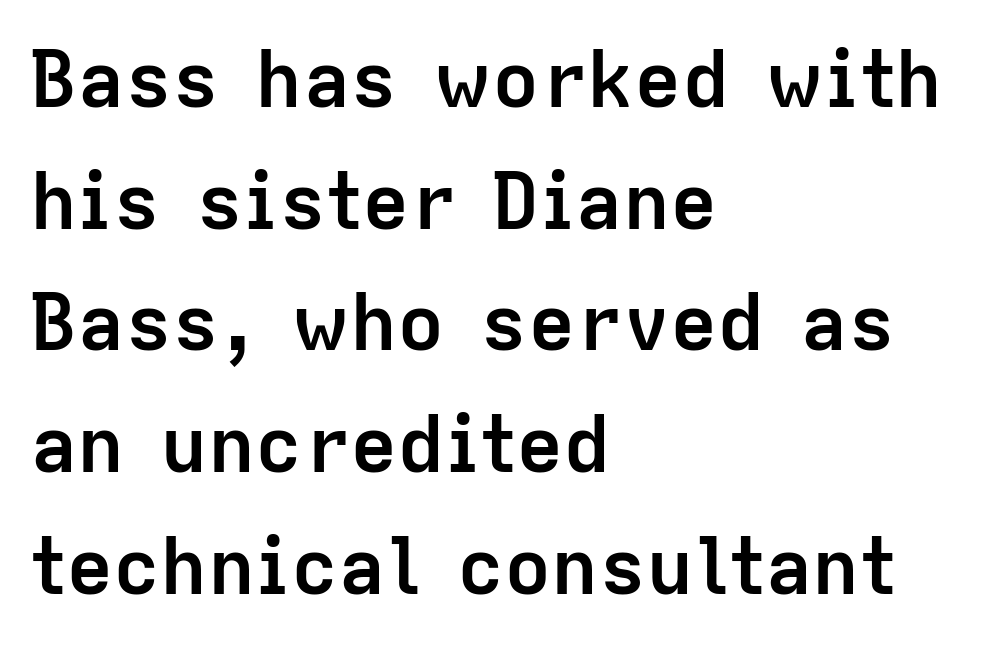
{"serif": "no", "italic": "no", "bold": "yes", "weight": "semibold", "width": "normal", "stroke_contrast": "low", "x_height": "medium", "monospaced": "no", "underline": "no", "align": "left", "line_spacing": "normal", "line_spacing_ratio": 1.54, "letter_spacing": "normal", "letter_spacing_em": 0.0, "glyph_px": 79}
